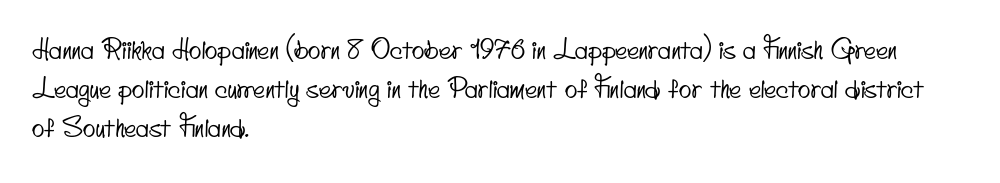
{"underline": "no", "align": "left", "line_spacing": "normal", "line_spacing_ratio": 1.5, "letter_spacing": "normal", "letter_spacing_em": 0.0, "glyph_px": 26}
